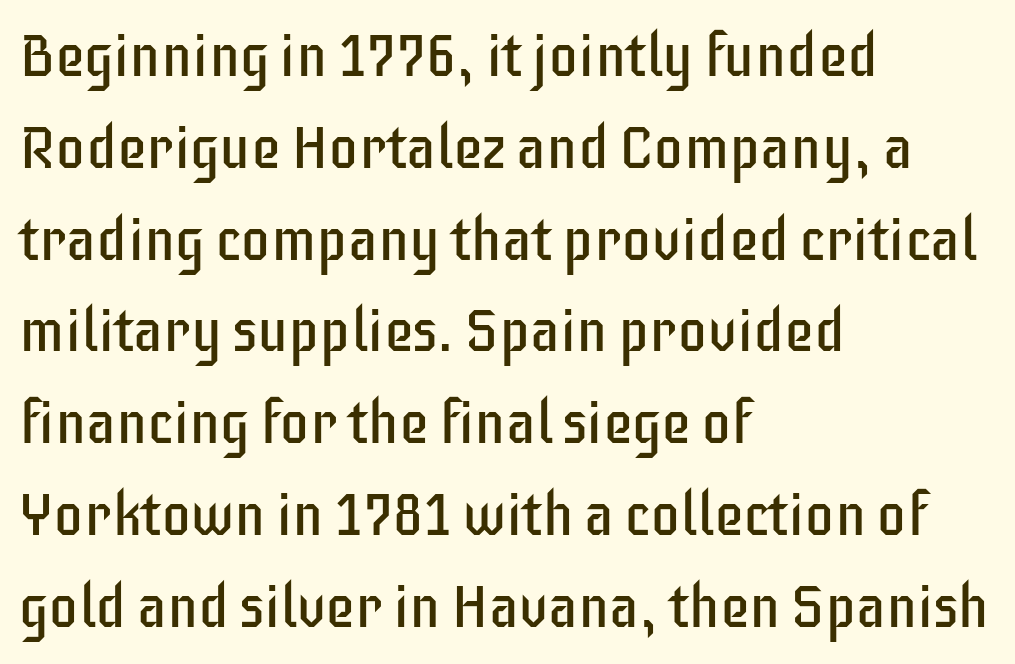
Q: Is the text bold? A: No.
Q: Is the text italic (slanted)? A: No, it is upright.
Q: Is the typeface a serif or a sans-serif typeface? A: Sans-serif.
Q: Is the text underlined? A: No.
Q: How is the paragraph aligned? A: Left-aligned.
Q: Is the spacing between letters normal or unusually wide? A: Normal.
Q: Is the spacing between lines tight, normal or loose? A: Normal.
Q: Width (condensed, normal, or wide)? A: Condensed.
Q: Stroke contrast? A: Low.
Q: x-height? A: Large.
Q: Monospaced? A: No.
